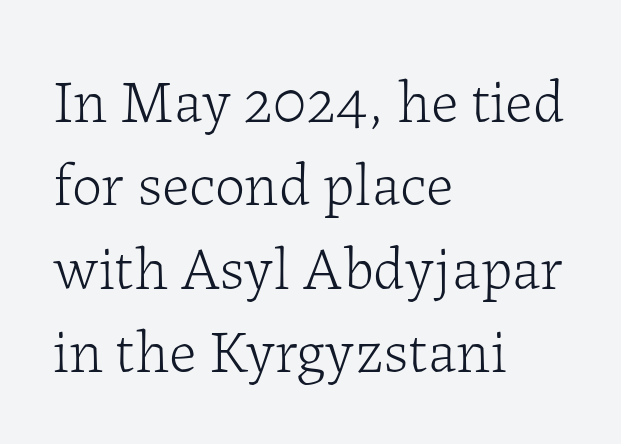
Short note: letters normally spaced. Whoever set this chose a conventional vertical rhythm. A typesetter would call this proportional, since set widths differ per character. The setting favours the left margin, as ordinary paragraphs usually do.
